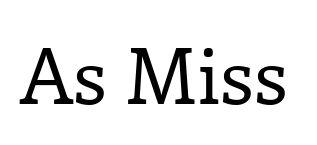
Q: Is the text bold? A: No.
Q: Is the text italic (slanted)? A: No, it is upright.
Q: Is the typeface a serif or a sans-serif typeface? A: Serif.
Q: Is the text underlined? A: No.
Q: Is the spacing between letters normal or unusually wide? A: Normal.
Q: Width (condensed, normal, or wide)? A: Normal.
Q: Stroke contrast? A: Low.
Q: x-height? A: Medium.
Q: Monospaced? A: No.
